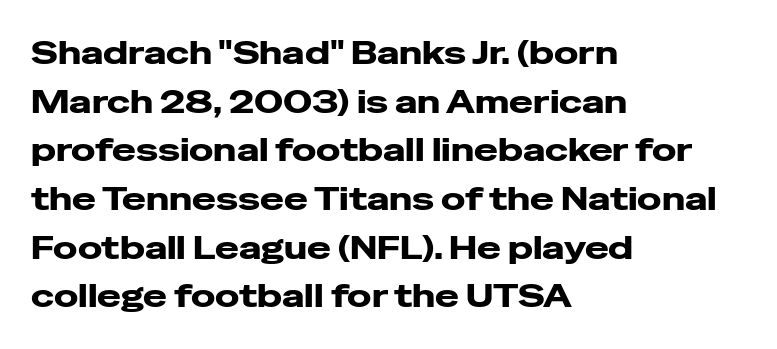
Posture: upright roman. Typeset ragged right — the left edge is the straight one. Reading down the column, the eye jumps a familiar distance to each next line. Between one letter and the next there's only the usual sliver of space. The strip under each line holds only bare page.
